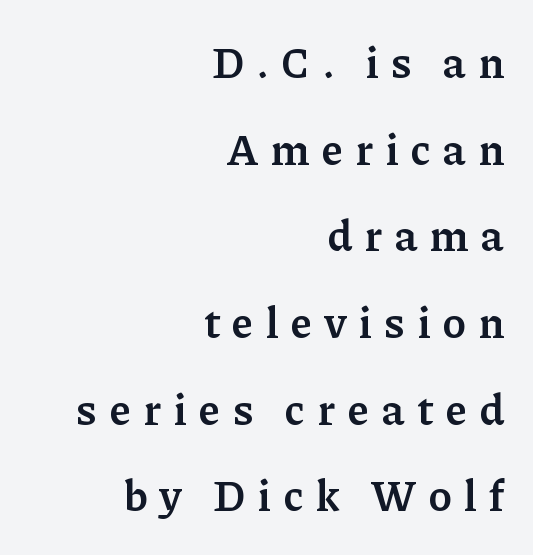
{"serif": "yes", "italic": "no", "bold": "semi", "weight": "semibold", "width": "normal", "stroke_contrast": "low", "x_height": "medium", "monospaced": "no", "underline": "no", "align": "right", "line_spacing": "loose", "line_spacing_ratio": 1.97, "letter_spacing": "wide", "letter_spacing_em": 0.29, "glyph_px": 44}
